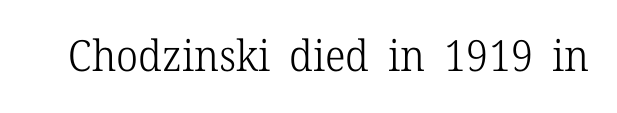
Characters follow at the spacing the type designer built in. Designer's note — italics off, roman on. Stems here are at most as thick as an everyday book face. Lines of text with bare space underneath.
